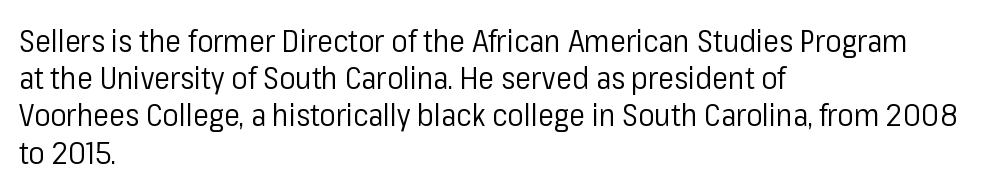
The image shows 30 px regular-weight sans-serif type, upright; set left-aligned, line spacing 1.24x, normal letter spacing, not underlined; low stroke contrast and a medium x-height.
